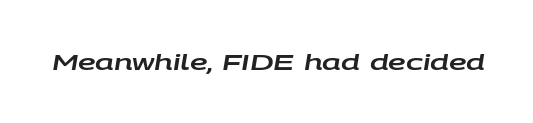
Q: Is the text italic (slanted)? A: Yes, it leans right by about 9 degrees.
Q: Is the text underlined? A: No.
Q: Is the spacing between letters normal or unusually wide? A: Normal.
